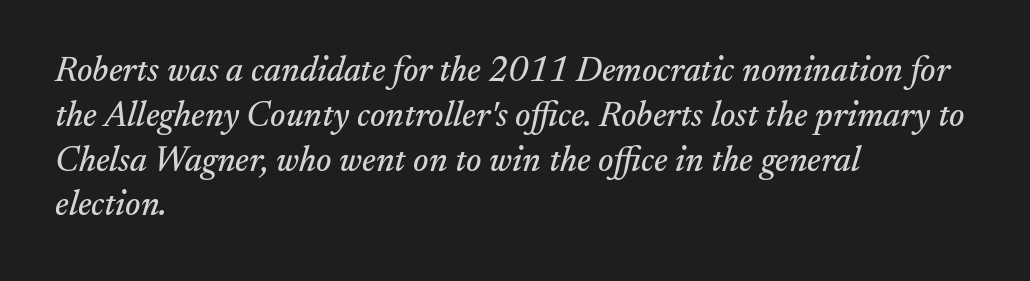
Q: Is the text italic (slanted)? A: Yes, it leans right by about 17 degrees.
Q: Is the typeface a serif or a sans-serif typeface? A: Serif.
Q: Is the text underlined? A: No.
Q: How is the paragraph aligned? A: Left-aligned.
Q: Is the spacing between letters normal or unusually wide? A: Normal.
Q: Is the spacing between lines tight, normal or loose? A: Normal.
Q: Width (condensed, normal, or wide)? A: Normal.
Q: Stroke contrast? A: Medium.
Q: x-height? A: Small.
Q: Monospaced? A: No.
